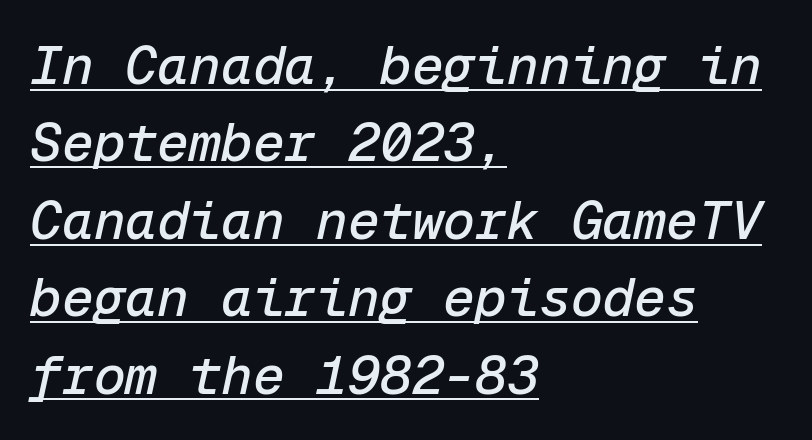
{"italic": "yes", "lean": "right", "slant_degrees": 12, "width": "normal", "stroke_contrast": "low", "x_height": "medium", "monospaced": "yes", "underline": "yes", "align": "left", "line_spacing": "normal", "line_spacing_ratio": 1.46, "letter_spacing": "normal", "letter_spacing_em": 0.0, "glyph_px": 53}
